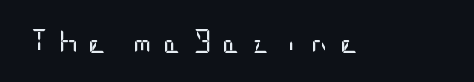
Q: Is the text bold? A: No.
Q: Is the text italic (slanted)? A: No, it is upright.
Q: Is the text underlined? A: No.
Q: Is the spacing between letters normal or unusually wide? A: Unusually wide.
